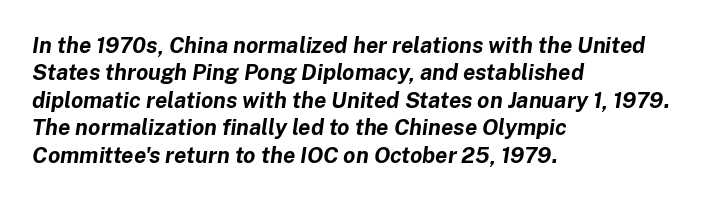
Q: Is the text bold? A: Yes.
Q: Is the text italic (slanted)? A: Yes, it leans right by about 8 degrees.
Q: Is the text underlined? A: No.
Q: How is the paragraph aligned? A: Left-aligned.
Q: Is the spacing between letters normal or unusually wide? A: Normal.
Q: Is the spacing between lines tight, normal or loose? A: Normal.
